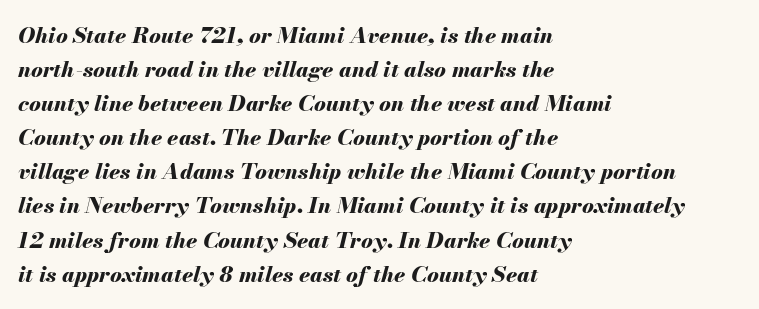
The string is rendered with underlining switched off. Horizontal bands of white between lines are of average thickness. A typesetter would call this zero additional tracking. One-word summary of the alignment: left. The passage shown leans; its letterforms are oblique.
